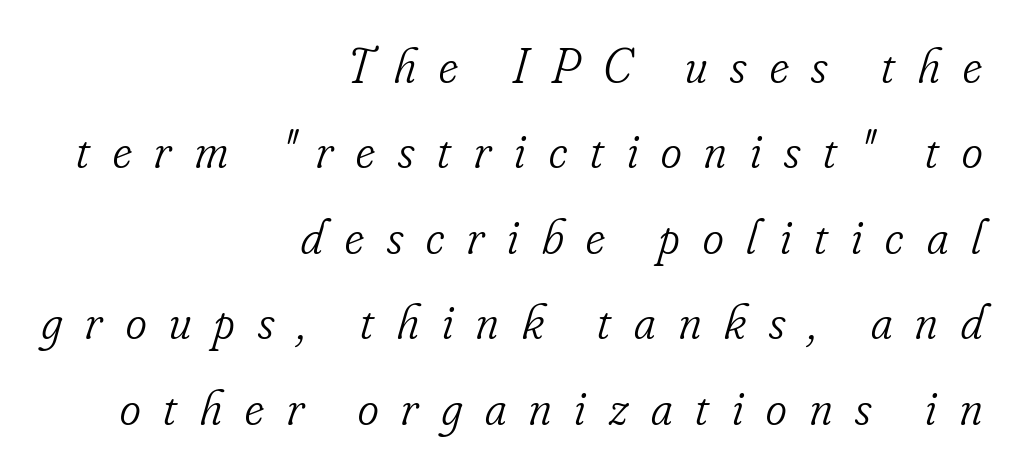
Regarding serifs, this sample has them. Character widths vary here, with narrow letters taking less room than wide ones. Compared with ordinary roman type, these characters are visibly tilted. The weight tops out at a normal text grade. Leftover space on each line is placed entirely before the opening word.
